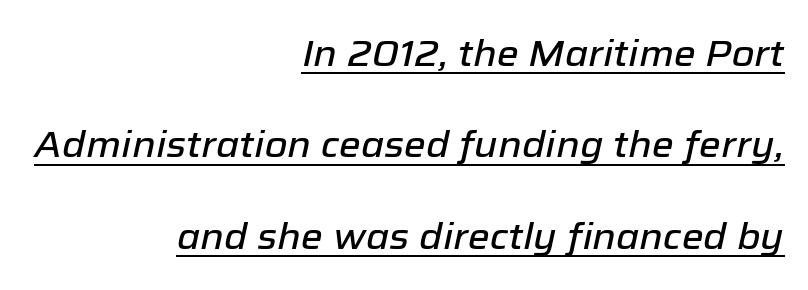
The image shows 37 px text type, italic (leaning right); set right-aligned, loose line spacing (2.47x), normal letter spacing, underlined; low stroke contrast and a medium x-height.
